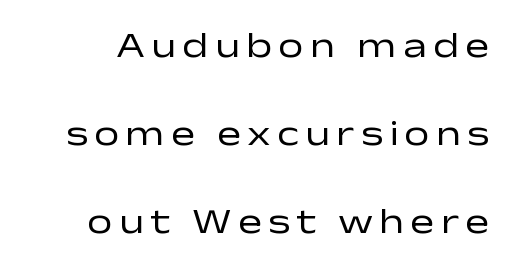
Q: Is the text bold? A: No.
Q: Is the text italic (slanted)? A: No, it is upright.
Q: Is the typeface a serif or a sans-serif typeface? A: Sans-serif.
Q: Is the text underlined? A: No.
Q: Is the spacing between lines tight, normal or loose? A: Loose.
Q: Width (condensed, normal, or wide)? A: Wide.
Q: Stroke contrast? A: Low.
Q: x-height? A: Medium.
Q: Monospaced? A: No.
